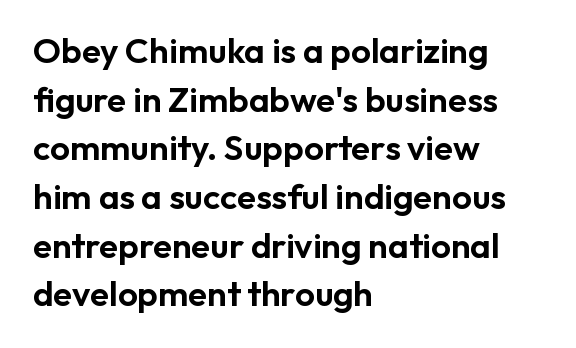
Q: Is the text italic (slanted)? A: No, it is upright.
Q: Is the typeface a serif or a sans-serif typeface? A: Sans-serif.
Q: Is the text underlined? A: No.
Q: How is the paragraph aligned? A: Left-aligned.
Q: Is the spacing between letters normal or unusually wide? A: Normal.
Q: Is the spacing between lines tight, normal or loose? A: Normal.
Q: Width (condensed, normal, or wide)? A: Normal.
Q: Stroke contrast? A: Low.
Q: x-height? A: Medium.
Q: Monospaced? A: No.
